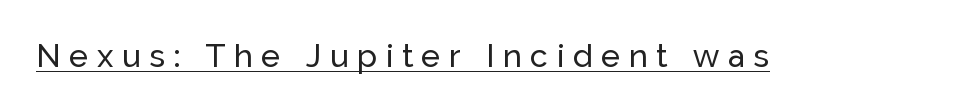
Q: Is the text italic (slanted)? A: No, it is upright.
Q: Is the typeface a serif or a sans-serif typeface? A: Sans-serif.
Q: Is the text underlined? A: Yes.
Q: Is the spacing between letters normal or unusually wide? A: Unusually wide.
Q: Width (condensed, normal, or wide)? A: Normal.
Q: Stroke contrast? A: Low.
Q: x-height? A: Medium.
Q: Monospaced? A: No.
